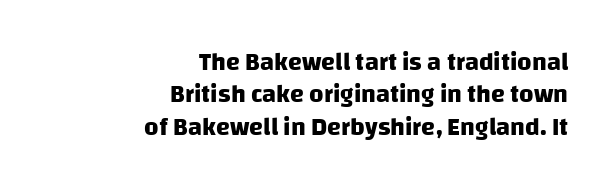
Q: Is the text bold? A: Yes.
Q: Is the text underlined? A: No.
Q: How is the paragraph aligned? A: Right-aligned.
Q: Is the spacing between letters normal or unusually wide? A: Normal.
Q: Is the spacing between lines tight, normal or loose? A: Normal.
